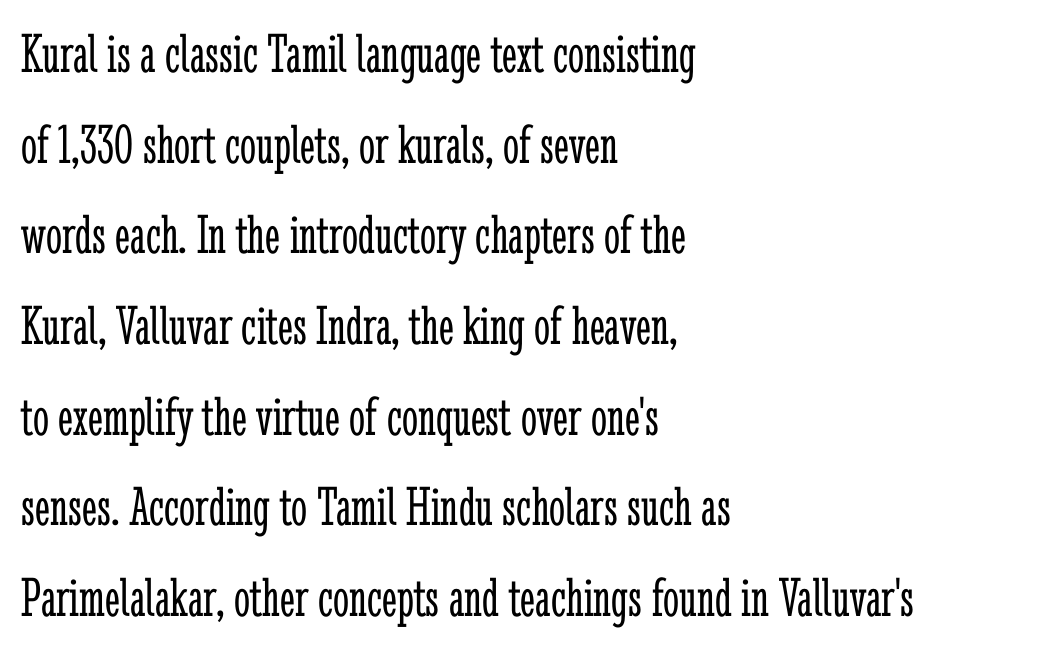
Q: Is the text bold? A: No.
Q: Is the text italic (slanted)? A: No, it is upright.
Q: Is the typeface a serif or a sans-serif typeface? A: Serif.
Q: Is the text underlined? A: No.
Q: How is the paragraph aligned? A: Left-aligned.
Q: Is the spacing between letters normal or unusually wide? A: Normal.
Q: Is the spacing between lines tight, normal or loose? A: Normal.
Q: Width (condensed, normal, or wide)? A: Condensed.
Q: Stroke contrast? A: Low.
Q: x-height? A: Medium.
Q: Monospaced? A: No.
